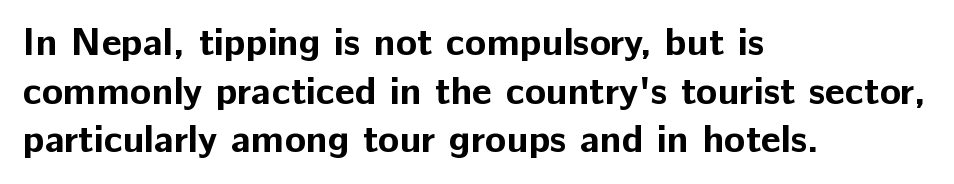
The image shows 39 px bold sans-serif type, upright; set left-aligned, normal line spacing (1.25x), normal letter spacing, not underlined; low stroke contrast and a medium x-height.
